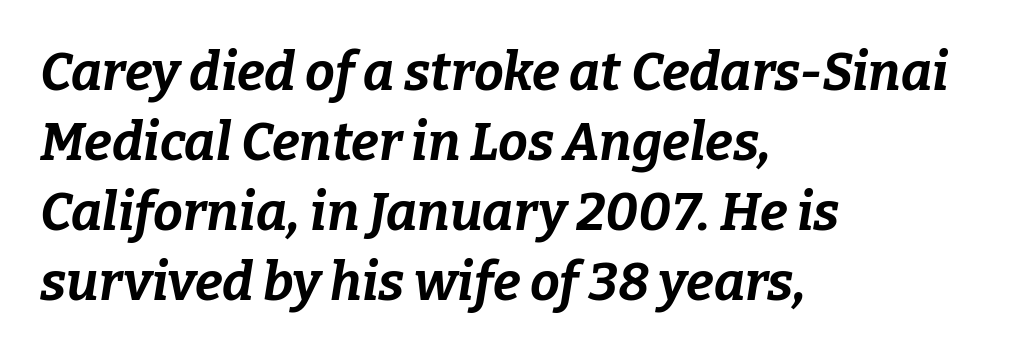
Q: Is the text bold? A: Yes.
Q: Is the text italic (slanted)? A: Yes, it leans right by about 9 degrees.
Q: Is the text underlined? A: No.
Q: How is the paragraph aligned? A: Left-aligned.
Q: Is the spacing between letters normal or unusually wide? A: Normal.
Q: Is the spacing between lines tight, normal or loose? A: Normal.
Q: Width (condensed, normal, or wide)? A: Normal.
Q: Stroke contrast? A: Low.
Q: x-height? A: Medium.
Q: Monospaced? A: No.
